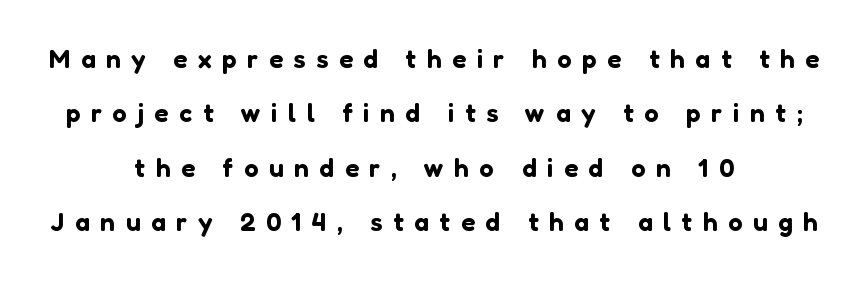
Q: Is the text italic (slanted)? A: No, it is upright.
Q: Is the text underlined? A: No.
Q: How is the paragraph aligned? A: Centered.
Q: Is the spacing between letters normal or unusually wide? A: Unusually wide.
Q: Is the spacing between lines tight, normal or loose? A: Loose.
